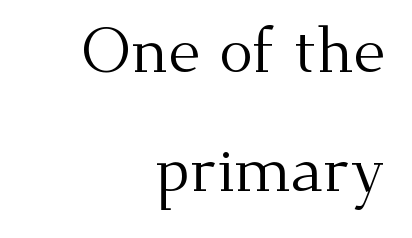
The image shows 63 px regular-weight serif type, upright; set right-aligned, line spacing 1.89x, normal letter spacing, not underlined; medium stroke contrast and a small x-height.
